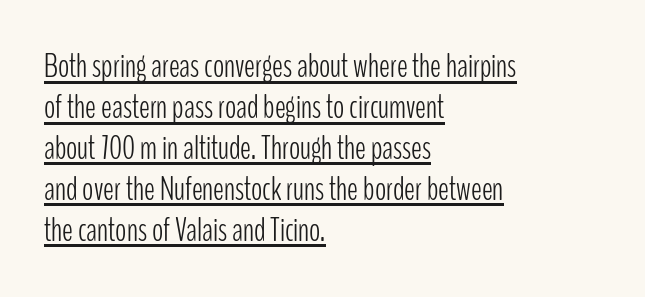
{"serif": "no", "italic": "no", "bold": "no", "weight": "light", "width": "condensed", "stroke_contrast": "low", "x_height": "medium", "monospaced": "no", "underline": "yes", "align": "left", "line_spacing_ratio": 1.24, "letter_spacing": "normal", "letter_spacing_em": 0.0, "glyph_px": 33}
